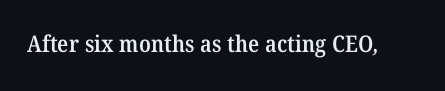
Nobody touched the tracking dial on this one. Does the weight exceed regular? Yes, but only to semibold. The baseline area is clear.
